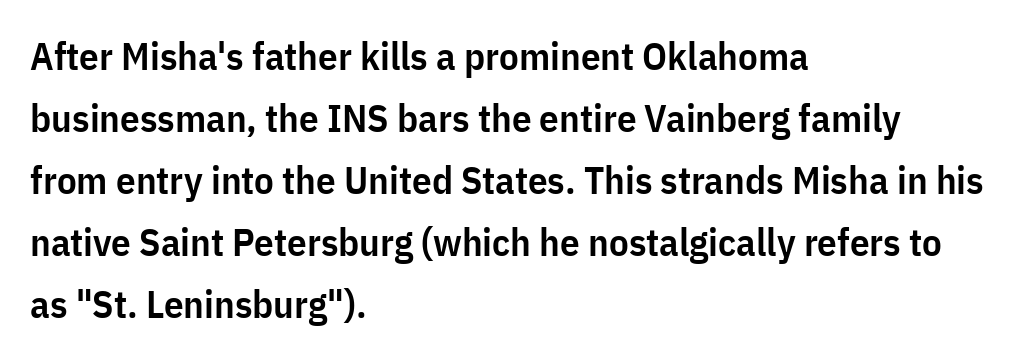
{"serif": "no", "italic": "no", "bold": "semi", "weight": "semibold", "width": "condensed", "stroke_contrast": "low", "x_height": "medium", "monospaced": "no", "underline": "no", "align": "left", "line_spacing": "normal", "line_spacing_ratio": 1.59, "letter_spacing": "normal", "letter_spacing_em": 0.0, "glyph_px": 39}
